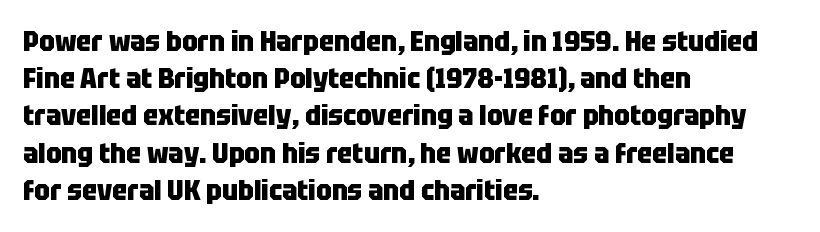
Proportional: the letters do not fall into vertical columns. Is the type bold? Yes — the strokes are clearly thick and heavy. The setting favours the left margin, as ordinary paragraphs usually do. The line texture is even and compact thanks to regular tracking. Nope, no serifs anywhere on these letters. This sample keeps an unexceptional amount of space between lines.
